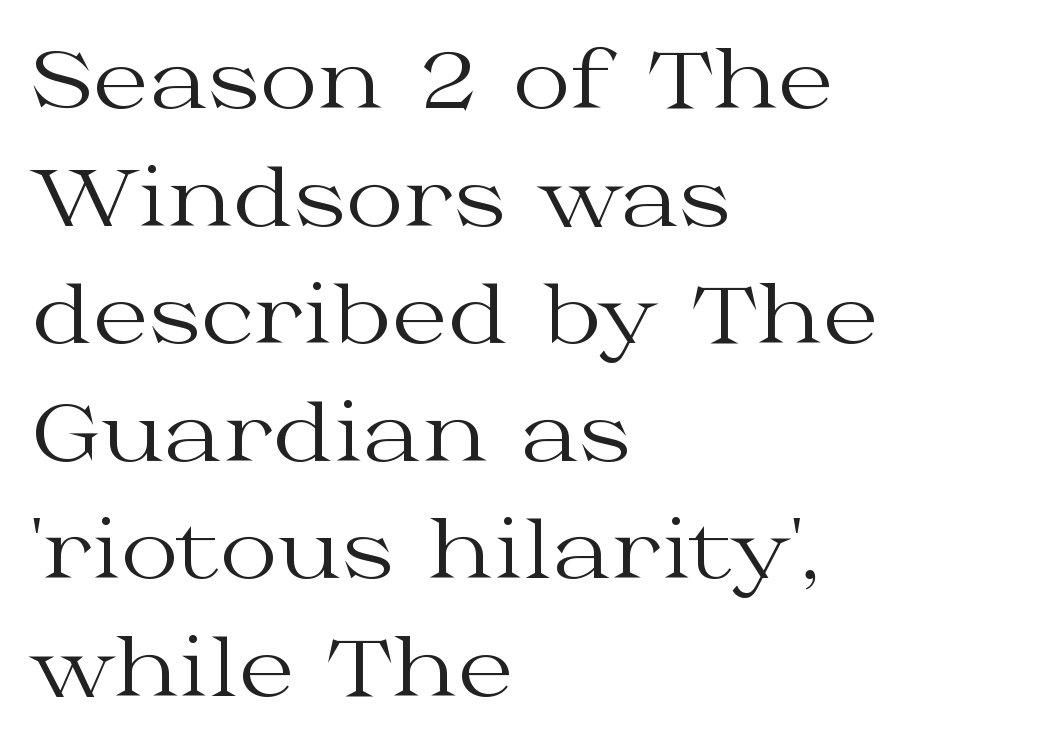
{"serif": "yes", "italic": "no", "bold": "no", "weight": "regular", "width": "wide", "stroke_contrast": "medium", "x_height": "medium", "monospaced": "no", "underline": "no", "align": "left", "line_spacing": "normal", "line_spacing_ratio": 1.47, "letter_spacing": "normal", "letter_spacing_em": 0.0, "glyph_px": 80}
